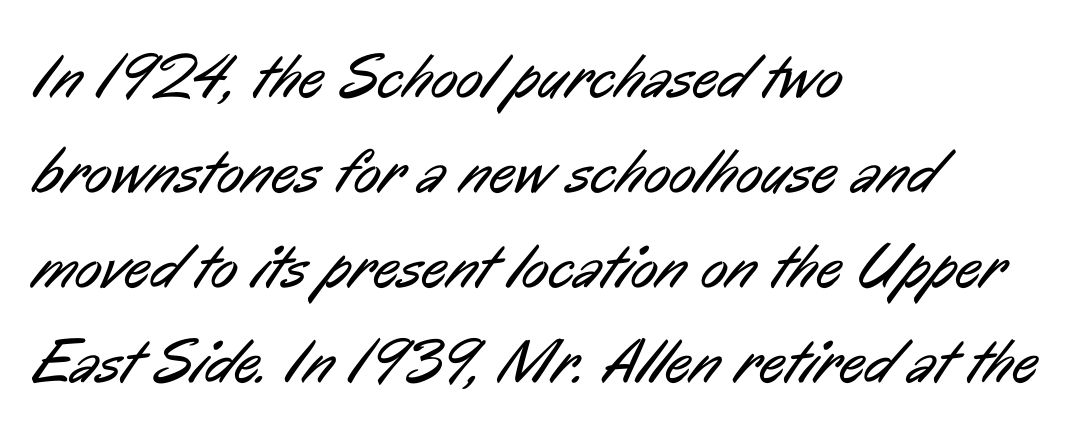
The image shows 63 px regular-weight, condensed sans-serif type; set left-aligned, normal line spacing (1.51x), normal letter spacing, not underlined; low stroke contrast and a medium x-height.
